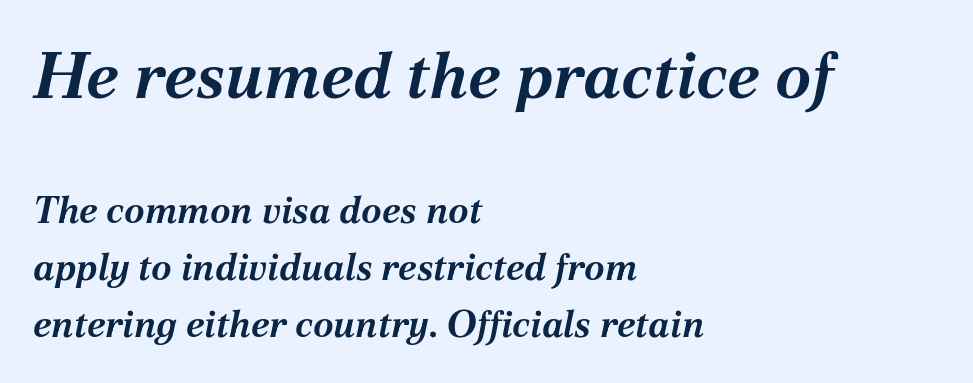
The image shows 65 px bold type, italic (leaning right); set left-aligned, normal line spacing (1.55x), normal letter spacing, not underlined; the first (top) block is 1.76x larger; medium stroke contrast and a medium x-height.
